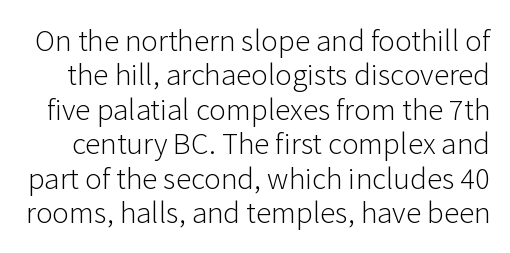
The image shows 31 px light sans-serif type, upright; set tight line spacing (1.11x), normal letter spacing, not underlined; low stroke contrast and a medium x-height.
